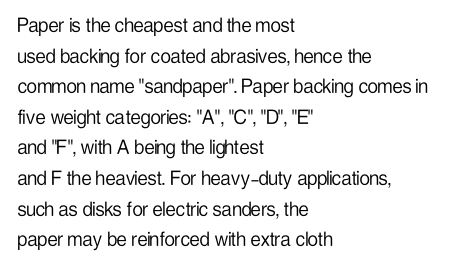
Vertical spacing — default. The text block is weighted toward the left margin, trailing off unevenly rightward. The baseline area is clear. These lines keep a tight, regular rhythm from letter to letter. No extra ink here — the face is not bold.
